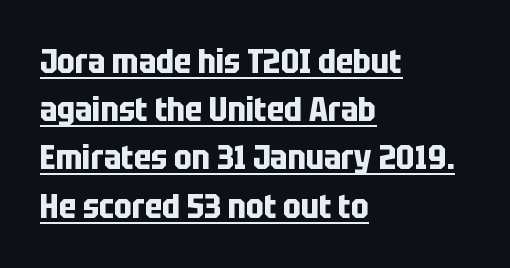
{"serif": "no", "italic": "no", "bold": "yes", "weight": "bold", "width": "condensed", "stroke_contrast": "low", "x_height": "large", "monospaced": "no", "underline": "yes", "align": "left", "line_spacing": "normal", "line_spacing_ratio": 1.46, "letter_spacing": "normal", "letter_spacing_em": 0.0, "glyph_px": 33}
